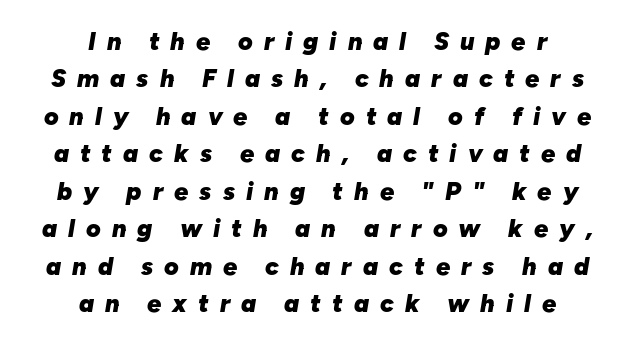
Q: Is the text bold? A: Yes.
Q: Is the text italic (slanted)? A: Yes, it leans right by about 10 degrees.
Q: Is the text underlined? A: No.
Q: How is the paragraph aligned? A: Centered.
Q: Is the spacing between letters normal or unusually wide? A: Unusually wide.
Q: Is the spacing between lines tight, normal or loose? A: Normal.
